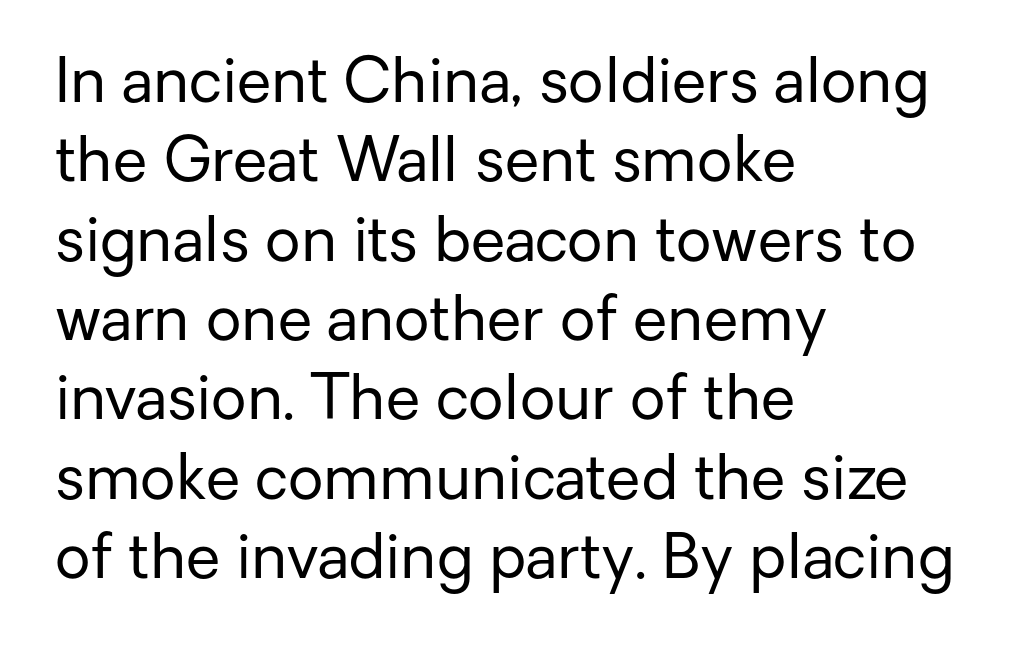
{"serif": "no", "italic": "no", "bold": "no", "weight": "regular", "width": "normal", "stroke_contrast": "low", "x_height": "medium", "monospaced": "no", "underline": "no", "align": "left", "line_spacing": "normal", "line_spacing_ratio": 1.28, "letter_spacing": "normal", "letter_spacing_em": 0.0, "glyph_px": 62}
